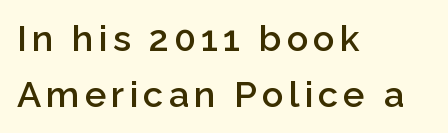
Q: Is the text bold? A: Semi-bold.
Q: Is the text italic (slanted)? A: No, it is upright.
Q: Is the typeface a serif or a sans-serif typeface? A: Sans-serif.
Q: Is the text underlined? A: No.
Q: How is the paragraph aligned? A: Left-aligned.
Q: Is the spacing between lines tight, normal or loose? A: Normal.
Q: Width (condensed, normal, or wide)? A: Normal.
Q: Stroke contrast? A: Low.
Q: x-height? A: Medium.
Q: Monospaced? A: No.
